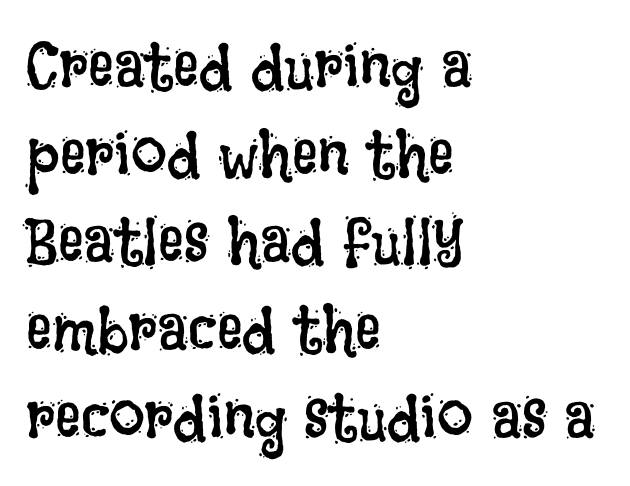
{"italic": "no", "bold": "no", "weight": "regular", "width": "condensed", "stroke_contrast": "low", "x_height": "large", "monospaced": "no", "underline": "no", "align": "left", "line_spacing": "normal", "line_spacing_ratio": 1.37, "letter_spacing": "normal", "letter_spacing_em": 0.0, "glyph_px": 64}
